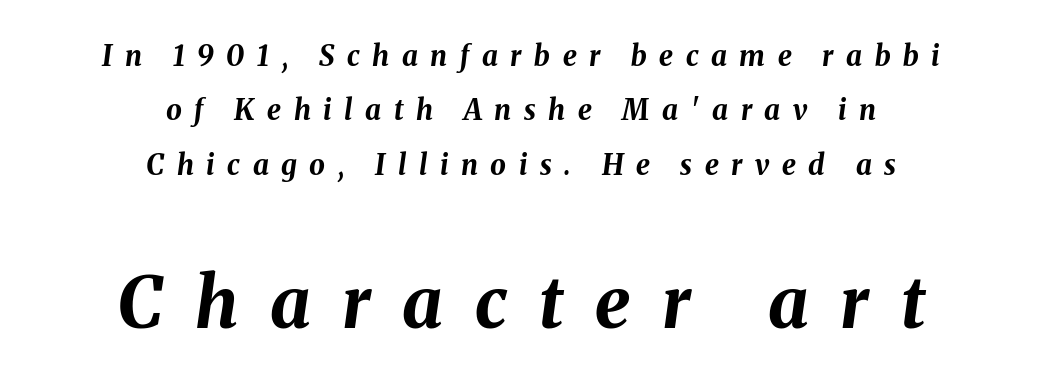
The image shows 71 px bold type, italic (leaning right); set centered, loose line spacing (1.94x), unusually wide letter spacing (+0.45 em), not underlined; the second (bottom) block is 2.54x larger; medium stroke contrast and a medium x-height.
